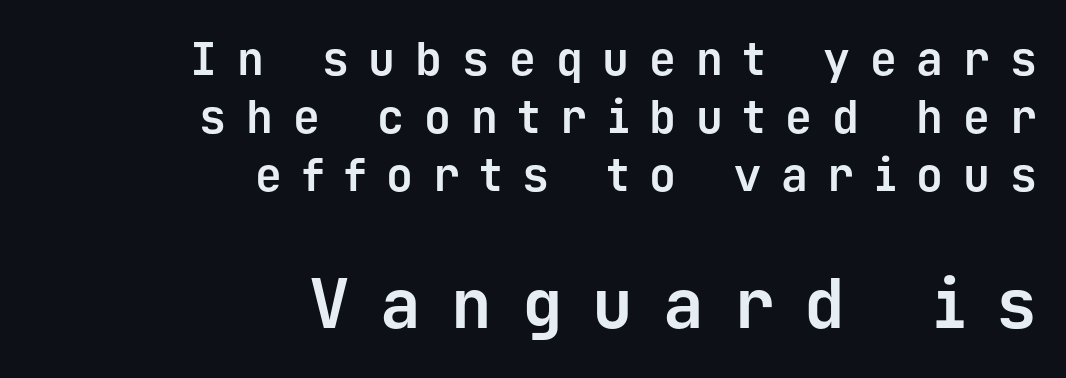
Q: Is the text bold? A: Yes.
Q: Is the text italic (slanted)? A: No, it is upright.
Q: Is the typeface a serif or a sans-serif typeface? A: Sans-serif.
Q: Is the text underlined? A: No.
Q: How is the paragraph aligned? A: Right-aligned.
Q: Is the spacing between letters normal or unusually wide? A: Unusually wide.
Q: Is the spacing between lines tight, normal or loose? A: Normal.
Q: Which block of text is set in a larger size, the first (top) or the second (bottom)? A: The second (bottom) one.
Q: Width (condensed, normal, or wide)? A: Normal.
Q: Stroke contrast? A: Low.
Q: x-height? A: Medium.
Q: Monospaced? A: Yes.
